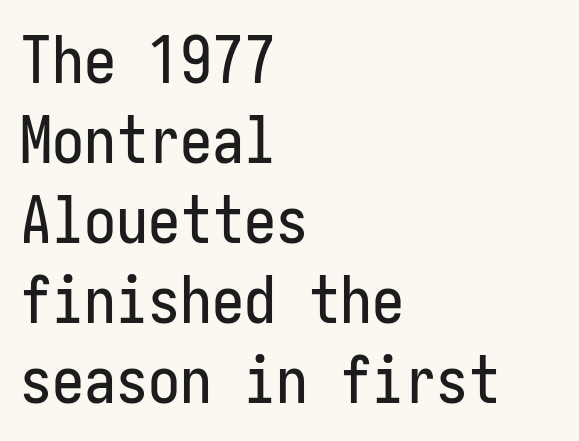
{"serif": "no", "italic": "no", "width": "condensed", "stroke_contrast": "low", "x_height": "medium", "underline": "no", "align": "left", "line_spacing": "normal", "line_spacing_ratio": 1.25, "letter_spacing": "normal", "letter_spacing_em": 0.0, "glyph_px": 64}
